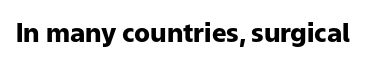
Q: Is the text bold? A: Yes.
Q: Is the text italic (slanted)? A: No, it is upright.
Q: Is the text underlined? A: No.
Q: Is the spacing between letters normal or unusually wide? A: Normal.
